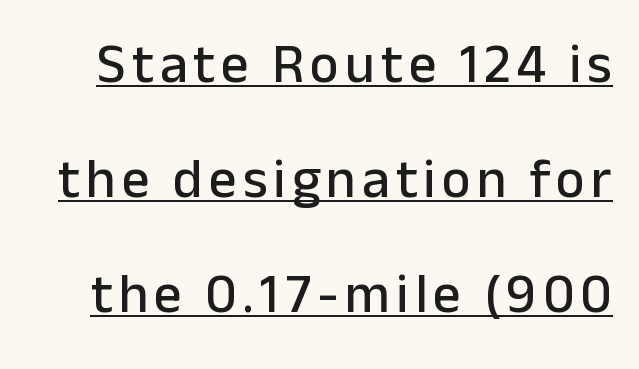
The image shows 55 px sans-serif type, upright; set loose line spacing (2.09x), underlined; low stroke contrast and a medium x-height.
